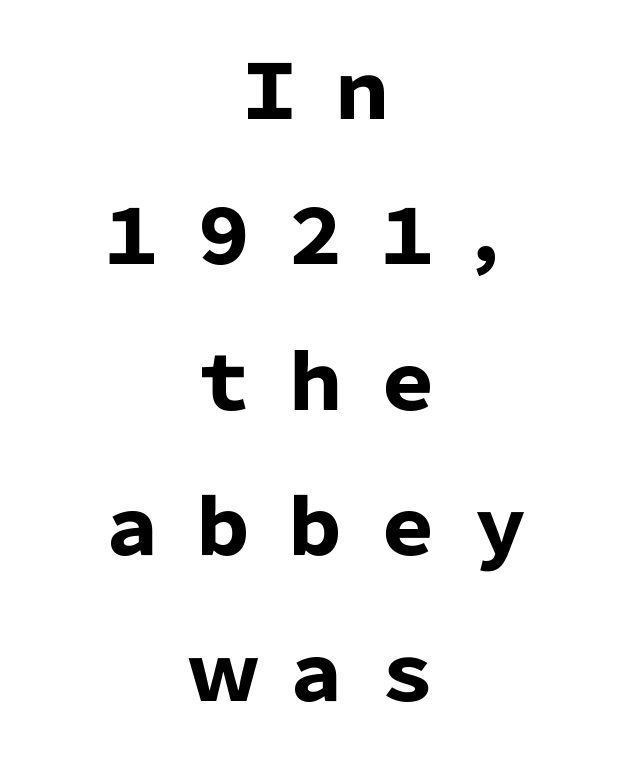
The image shows 75 px heavy sans-serif type, upright; set centered, loose line spacing (1.94x), unusually wide letter spacing (+0.23 em), not underlined; low stroke contrast and a medium x-height.
